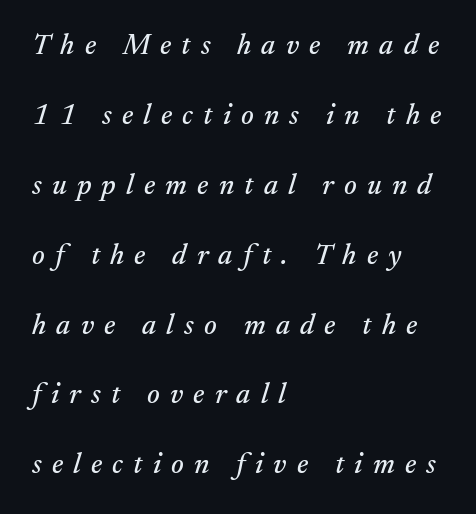
Q: Is the text italic (slanted)? A: Yes, it leans right by about 17 degrees.
Q: Is the typeface a serif or a sans-serif typeface? A: Serif.
Q: Is the text underlined? A: No.
Q: How is the paragraph aligned? A: Left-aligned.
Q: Is the spacing between letters normal or unusually wide? A: Unusually wide.
Q: Is the spacing between lines tight, normal or loose? A: Loose.
Q: Width (condensed, normal, or wide)? A: Normal.
Q: Stroke contrast? A: Medium.
Q: x-height? A: Small.
Q: Monospaced? A: No.
